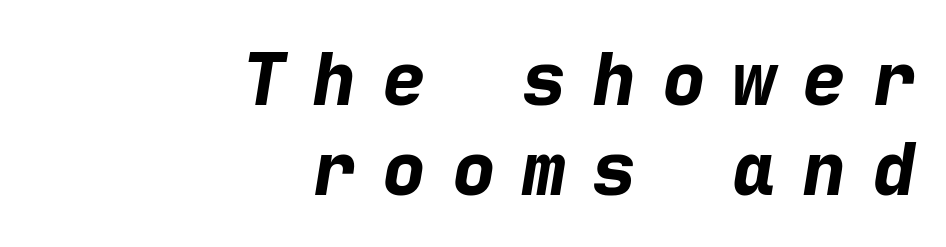
{"italic": "yes", "lean": "right", "slant_degrees": 9, "bold": "yes", "weight": "bold", "width": "normal", "stroke_contrast": "low", "x_height": "medium", "monospaced": "yes", "underline": "no", "align": "right", "line_spacing_ratio": 1.23, "letter_spacing": "wide", "letter_spacing_em": 0.36, "glyph_px": 73}
